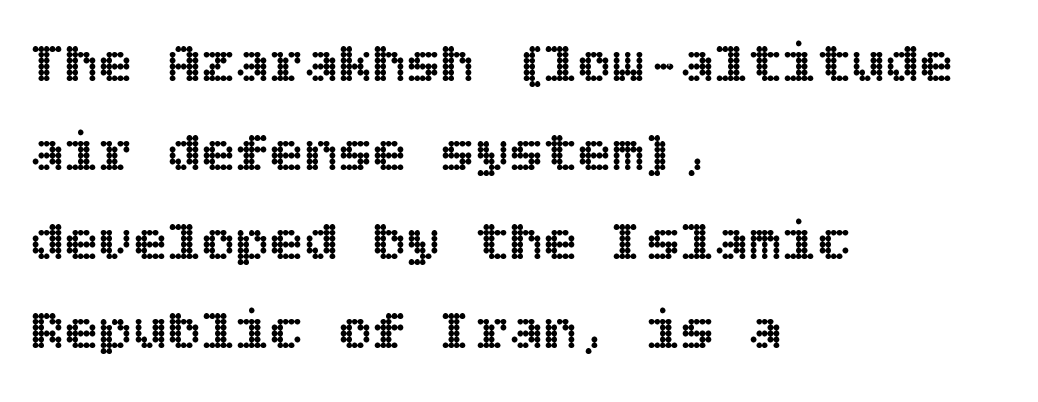
{"italic": "no", "width": "normal", "x_height": "large", "underline": "no", "align": "left", "line_spacing": "normal", "line_spacing_ratio": 1.56, "letter_spacing": "normal", "letter_spacing_em": 0.0, "glyph_px": 57}
